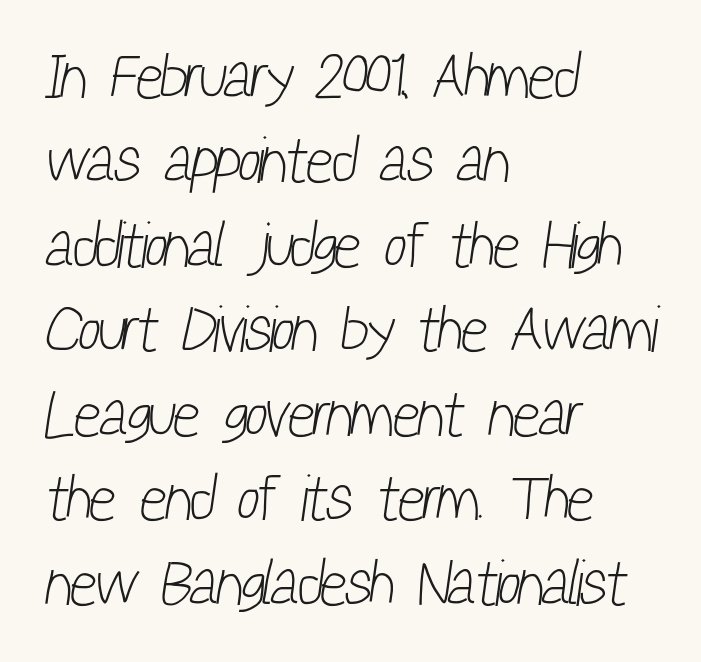
The strip under each line holds only bare page. No extra tracking has been applied to these lines. Heaviness? Minimal to ordinary, like unemphasized prose. Layout note: lines flush left. If you measured baseline to baseline, you'd find a middling distance.
